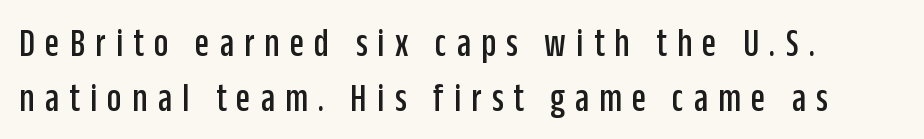
The image shows 41 px condensed sans-serif type, upright; set left-aligned, normal line spacing (1.33x), unusually wide letter spacing (+0.25 em), not underlined; low stroke contrast and a large x-height.
